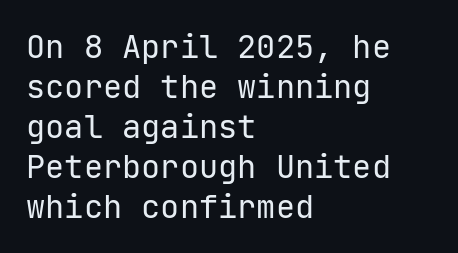
The image shows 32 px regular-weight sans-serif type, upright, monospaced; set left-aligned, normal line spacing (1.25x), normal letter spacing, not underlined; low stroke contrast and a medium x-height.
